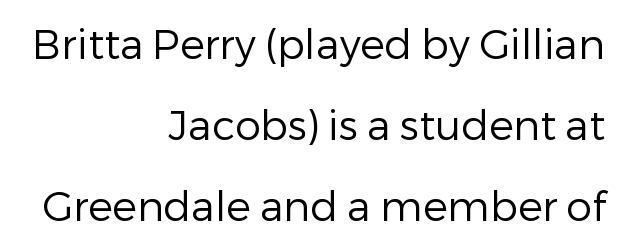
{"serif": "no", "italic": "no", "bold": "no", "weight": "regular", "width": "normal", "stroke_contrast": "low", "x_height": "medium", "monospaced": "no", "underline": "no", "align": "right", "line_spacing": "loose", "line_spacing_ratio": 1.98, "letter_spacing": "normal", "letter_spacing_em": 0.0, "glyph_px": 41}
